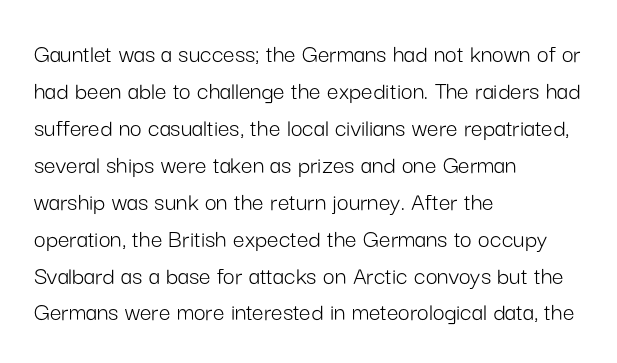
Rule under the text: the space is simply empty. The tracking reads as untouched default to a designer's eye. Compared with a typical body face, this is equally light or lighter still. A student would call this left alignment; a typographer would say flush left, rag right. The rows are spaced the way most documents space them.
